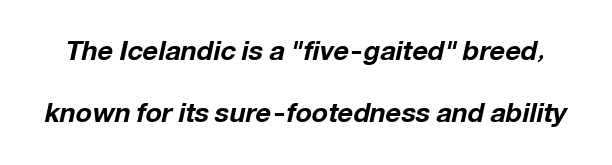
{"italic": "yes", "lean": "right", "slant_degrees": 12, "bold": "yes", "underline": "no", "line_spacing": "loose", "line_spacing_ratio": 2.31, "letter_spacing": "normal", "letter_spacing_em": 0.0, "glyph_px": 27}
